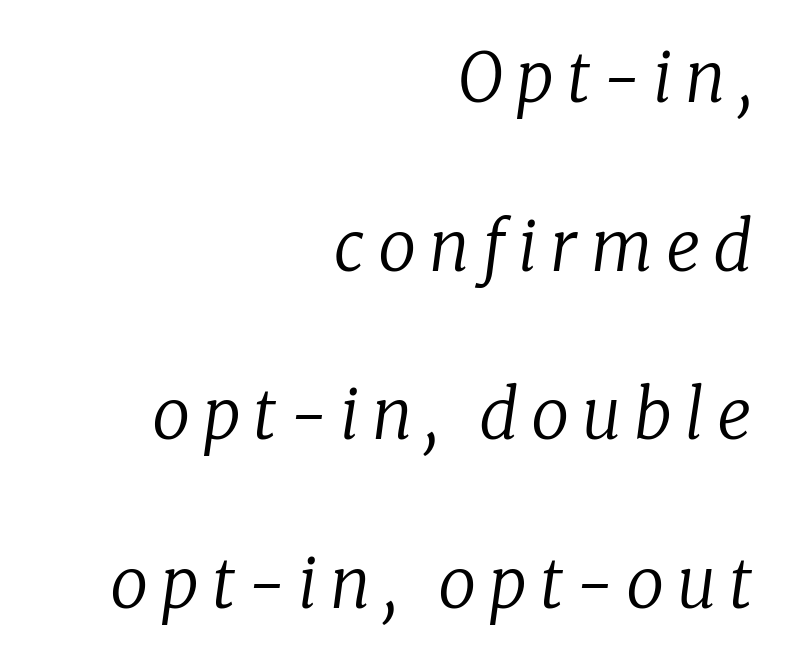
{"serif": "yes", "italic": "yes", "lean": "right", "slant_degrees": 8, "bold": "no", "weight": "regular", "width": "normal", "stroke_contrast": "low", "x_height": "medium", "monospaced": "no", "underline": "no", "align": "right", "line_spacing": "loose", "line_spacing_ratio": 2.48, "glyph_px": 68}
